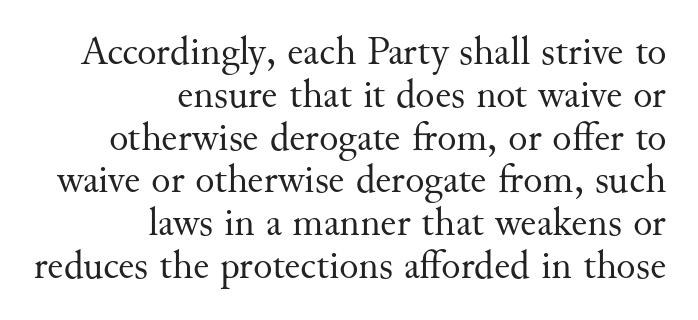
Q: Is the text bold? A: No.
Q: Is the text italic (slanted)? A: No, it is upright.
Q: Is the typeface a serif or a sans-serif typeface? A: Serif.
Q: Is the text underlined? A: No.
Q: How is the paragraph aligned? A: Right-aligned.
Q: Is the spacing between letters normal or unusually wide? A: Normal.
Q: Is the spacing between lines tight, normal or loose? A: Tight.
Q: Width (condensed, normal, or wide)? A: Normal.
Q: Stroke contrast? A: Medium.
Q: x-height? A: Small.
Q: Monospaced? A: No.
